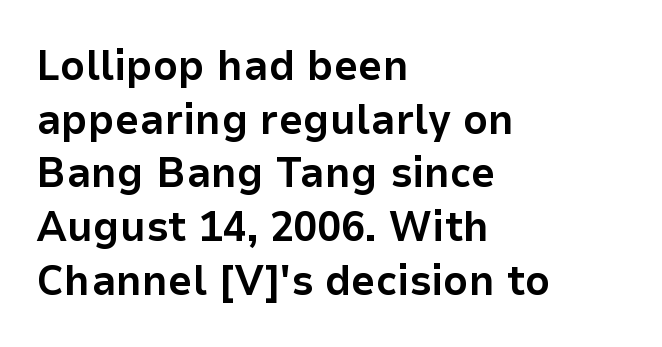
The image shows 43 px bold sans-serif type, upright; set left-aligned, normal line spacing (1.25x), normal letter spacing, not underlined; low stroke contrast and a medium x-height.
